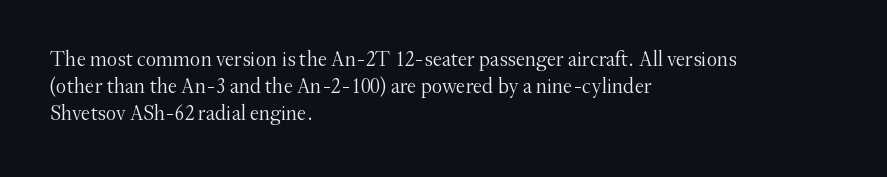
{"italic": "no", "bold": "no", "underline": "no", "align": "left", "line_spacing": "normal", "line_spacing_ratio": 1.29, "letter_spacing": "normal", "letter_spacing_em": 0.0, "glyph_px": 21}
